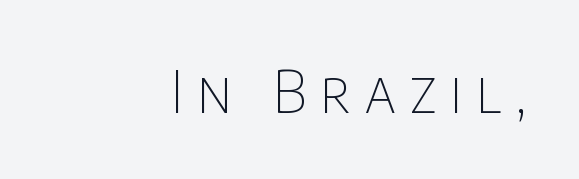
The image shows 58 px thin, condensed sans-serif type, upright; set unusually wide letter spacing (+0.24 em), not underlined; low stroke contrast and a large x-height.
